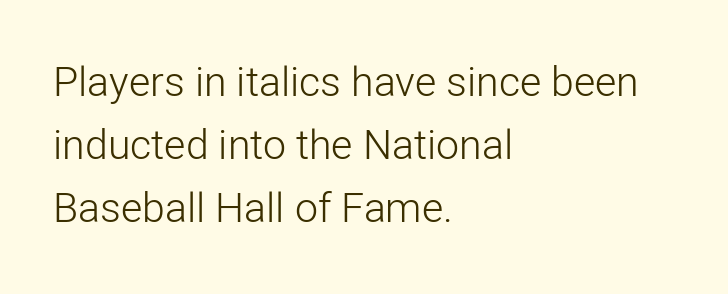
The image shows 41 px light sans-serif type, upright; set left-aligned, normal line spacing (1.54x), normal letter spacing, not underlined; low stroke contrast and a medium x-height.
